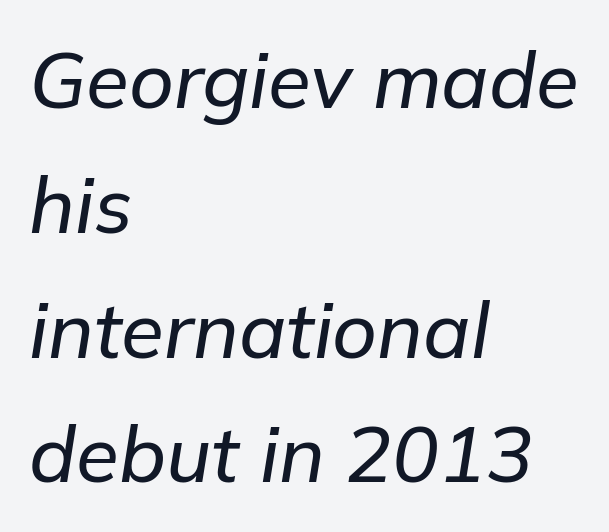
The image shows 78 px text type, italic (leaning right); set left-aligned, normal line spacing (1.6x), normal letter spacing, not underlined; low stroke contrast and a medium x-height.
